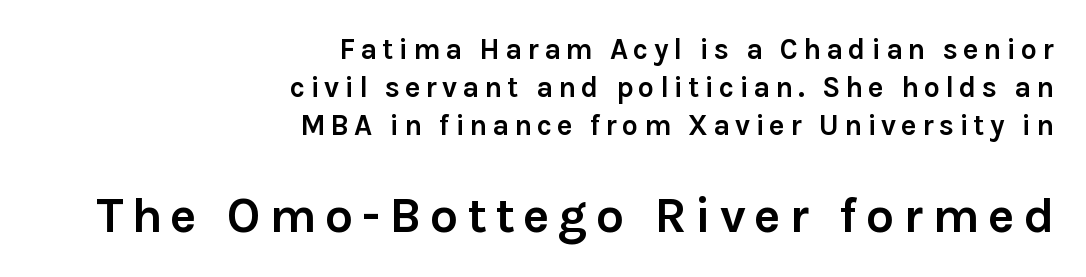
Q: Is the text bold? A: Yes.
Q: Is the text italic (slanted)? A: No, it is upright.
Q: Is the typeface a serif or a sans-serif typeface? A: Sans-serif.
Q: Is the text underlined? A: No.
Q: How is the paragraph aligned? A: Right-aligned.
Q: Is the spacing between lines tight, normal or loose? A: Normal.
Q: Which block of text is set in a larger size, the first (top) or the second (bottom)? A: The second (bottom) one.
Q: Width (condensed, normal, or wide)? A: Normal.
Q: Stroke contrast? A: Low.
Q: x-height? A: Medium.
Q: Monospaced? A: No.
